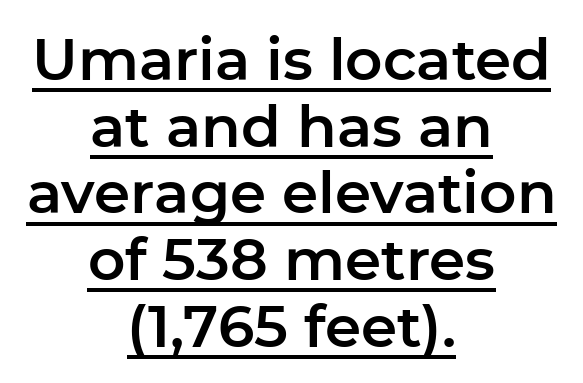
Unlike a traditional serif, this face leaves its strokes unadorned. Posture: upright roman. This sample trades vertical openness for compactness between lines. In designer terms, the underline attribute is active on this setting.
